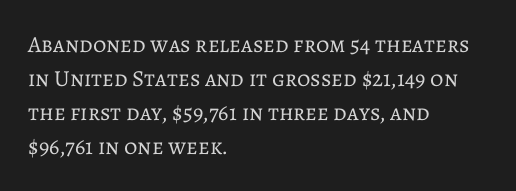
Q: Is the text bold? A: No.
Q: Is the text italic (slanted)? A: No, it is upright.
Q: Is the text underlined? A: No.
Q: How is the paragraph aligned? A: Left-aligned.
Q: Is the spacing between letters normal or unusually wide? A: Normal.
Q: Is the spacing between lines tight, normal or loose? A: Normal.
